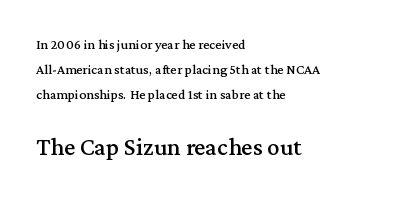
The image shows 25 px text type, upright; set left-aligned, line spacing 1.8x, normal letter spacing, not underlined; the second (bottom) block is 1.79x larger.
